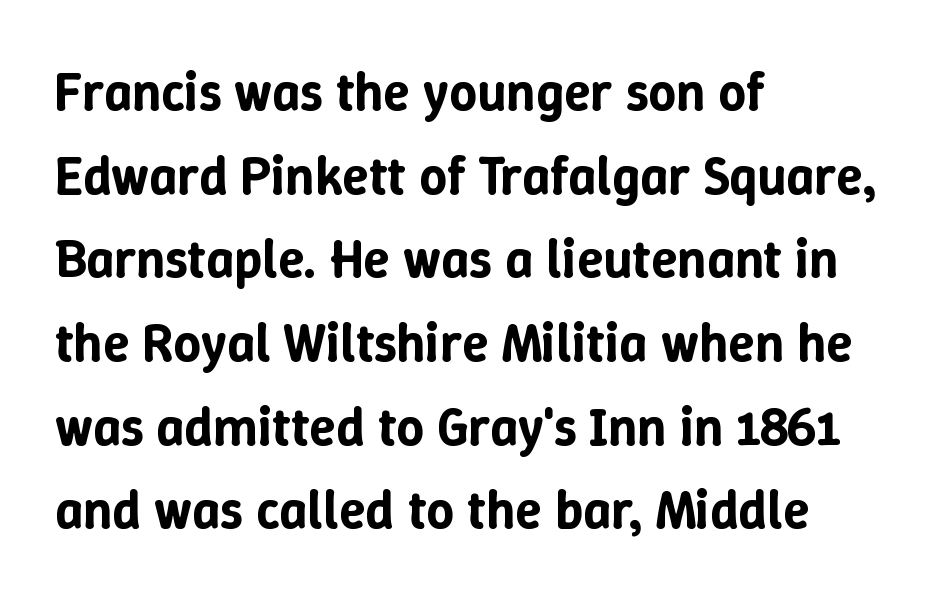
Varying glyph widths throughout — classic text-font behaviour. Students, observe: this is what conventionally led text looks like. In terms of posture, this sample is upright. Bare-footed words on every line. If you drew a ruler down the left edge, every line would touch it.
